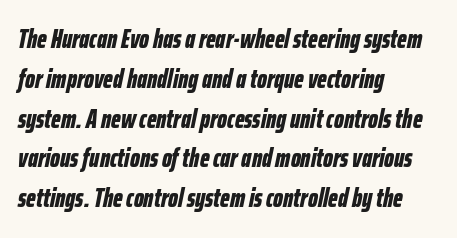
{"italic": "yes", "lean": "right", "slant_degrees": 12, "bold": "yes", "underline": "no", "align": "left", "line_spacing": "normal", "line_spacing_ratio": 1.53, "letter_spacing": "normal", "letter_spacing_em": 0.0, "glyph_px": 26}
